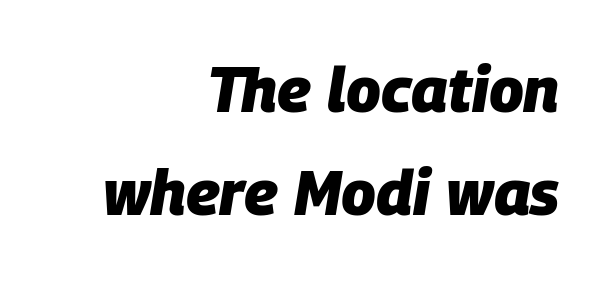
{"italic": "yes", "lean": "right", "slant_degrees": 9, "bold": "yes", "weight": "heavy", "width": "normal", "stroke_contrast": "low", "x_height": "large", "monospaced": "no", "underline": "no", "align": "right", "line_spacing": "normal", "line_spacing_ratio": 1.64, "letter_spacing": "normal", "letter_spacing_em": 0.0, "glyph_px": 63}
